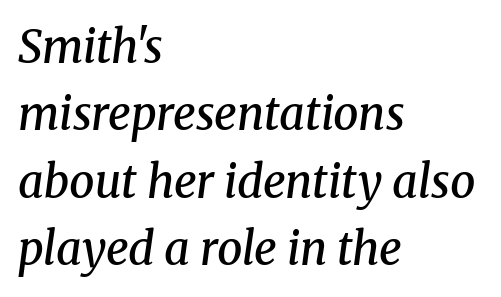
No word sits above an underline. This sample uses an oblique cut, with every glyph tilted off the vertical. Proportional: the letters do not fall into vertical columns. The tracking reads as untouched default to a designer's eye.
